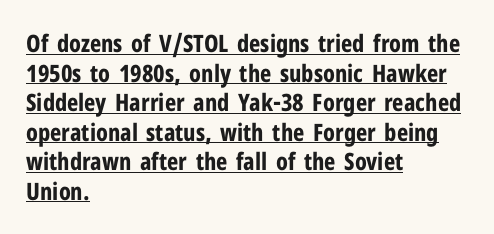
The passage shown is underscored from start to finish. There is no visible air inserted between adjacent glyphs. Heft: maximum for text — a bold. The type sits square on the baseline with zero lean. These lines are set flush left with a ragged right edge.
